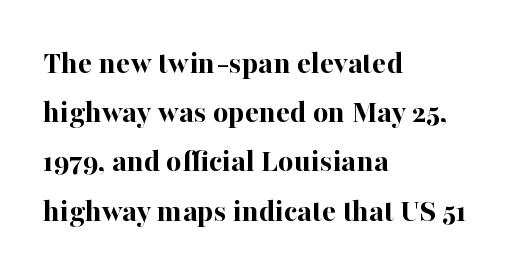
{"serif": "yes", "italic": "no", "bold": "yes", "weight": "bold", "width": "normal", "stroke_contrast": "high", "x_height": "medium", "monospaced": "no", "underline": "no", "align": "left", "line_spacing": "normal", "line_spacing_ratio": 1.49, "letter_spacing": "normal", "letter_spacing_em": 0.0, "glyph_px": 33}
